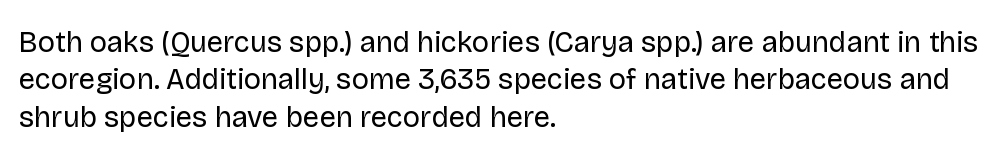
Summary of vertical rhythm: regular, with standard interline spacing. Weight: regular or lighter. A typesetter would mark this as roman, not italic. This rendering features lettering with no underline. The passage is arranged the way most books set body copy — flush left.
